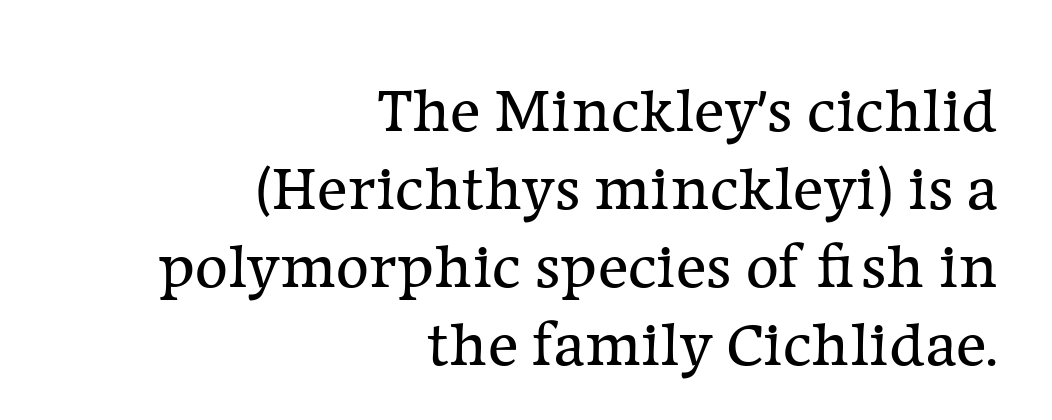
The image shows 64 px regular-weight serif type, upright; set right-aligned, line spacing 1.22x, normal letter spacing, not underlined; low stroke contrast and a medium x-height.
